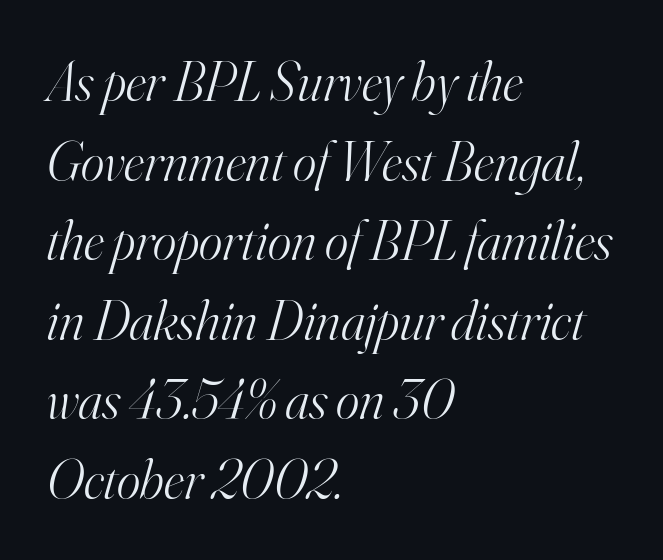
Q: Is the text bold? A: No.
Q: Is the text italic (slanted)? A: Yes, it leans right by about 16 degrees.
Q: Is the typeface a serif or a sans-serif typeface? A: Serif.
Q: Is the text underlined? A: No.
Q: How is the paragraph aligned? A: Left-aligned.
Q: Is the spacing between letters normal or unusually wide? A: Normal.
Q: Is the spacing between lines tight, normal or loose? A: Normal.
Q: Width (condensed, normal, or wide)? A: Normal.
Q: Stroke contrast? A: High.
Q: x-height? A: Small.
Q: Monospaced? A: No.
